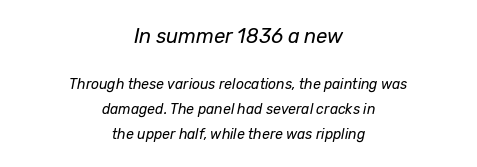
{"italic": "yes", "lean": "right", "slant_degrees": 12, "bold": "no", "underline": "no", "align": "center", "line_spacing_ratio": 1.77, "letter_spacing": "normal", "letter_spacing_em": 0.0, "larger_block": "first", "size_ratio": 1.43, "glyph_px": 20}
